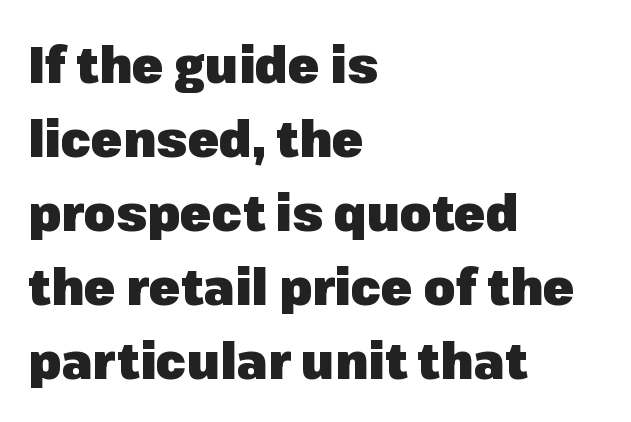
The image shows 51 px heavy sans-serif type, upright; set left-aligned, normal line spacing (1.45x), normal letter spacing, not underlined; low stroke contrast and a medium x-height.
